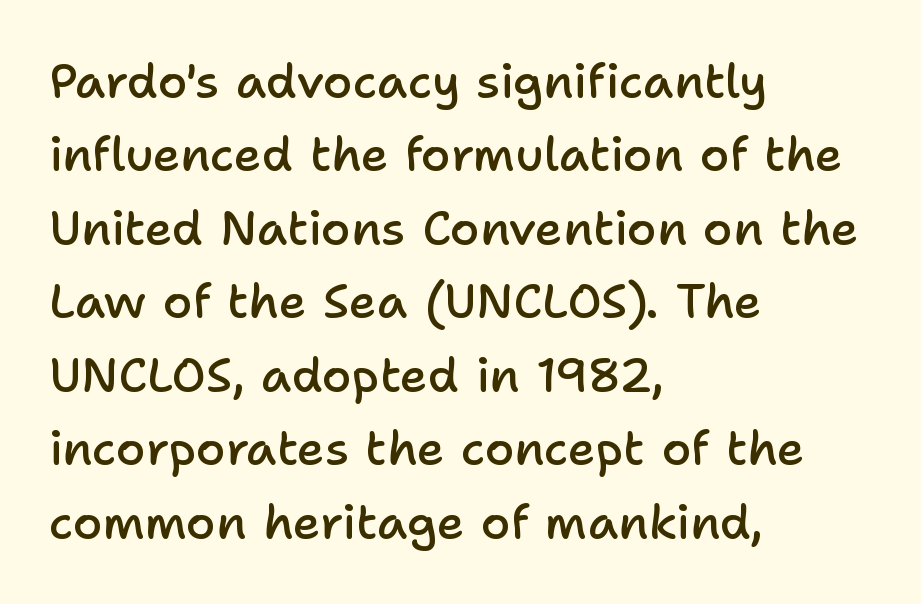
The image shows 48 px semibold sans-serif type, upright; set left-aligned, normal line spacing (1.53x), normal letter spacing, not underlined; low stroke contrast and a medium x-height.
